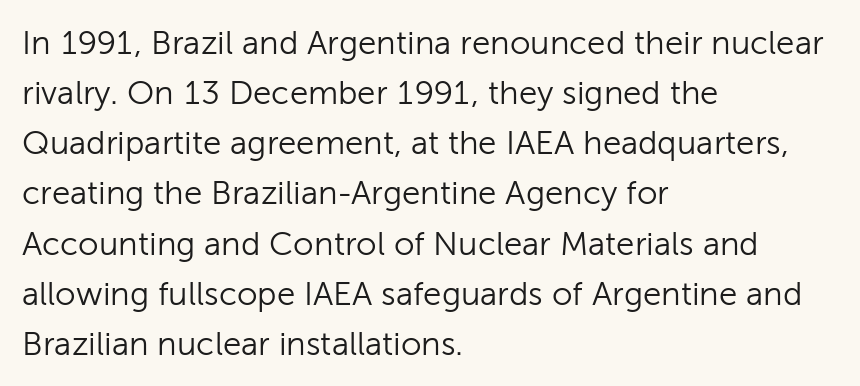
Underlining? Definitely not there. Spacing verdict: proportional, widths tailored to each character. Posture: vertical. Does the type have serifs? No, each stem ends abruptly.
